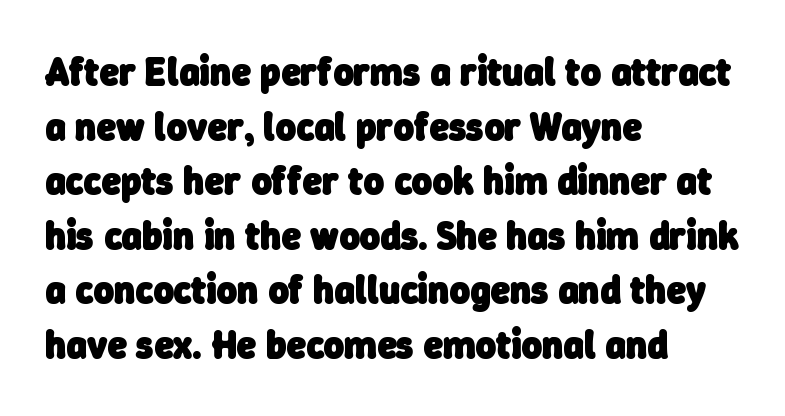
The zone under the glyphs is completely vacant. Words appear dense and cohesive because spacing is normal. Look at the bottom of the vertical strokes: they stop flat, with no serifs. Emphasis by weight is at full strength: bold. Note the varied advance widths — an 'i' is clearly narrower than an 'm'. Alignment: flush left.
